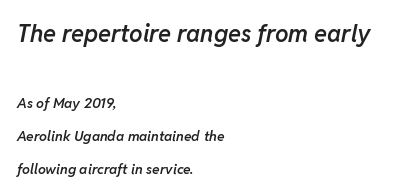
Descender tails drop into unmarked territory. Caption: multi-line text, flush left, ragged right. Whoever set this made the first block the dominant, larger element. As a designer I'd log this as weight 600, semibold. This block would shrink considerably if given ordinary leading; it's expanded now. Between one letter and the next there's only the usual sliver of space.
